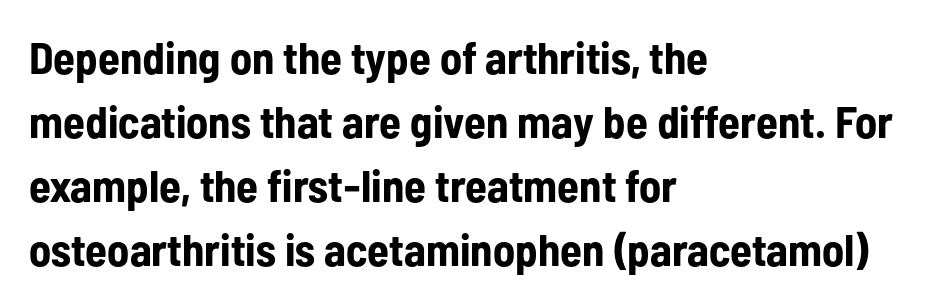
Its strokes are broad and dark, the hallmark of bold type. The strip under each line holds only bare page. Baseline-to-baseline distance is the conventional proportion of letter height. Every character sits straight up, as roman type does.
